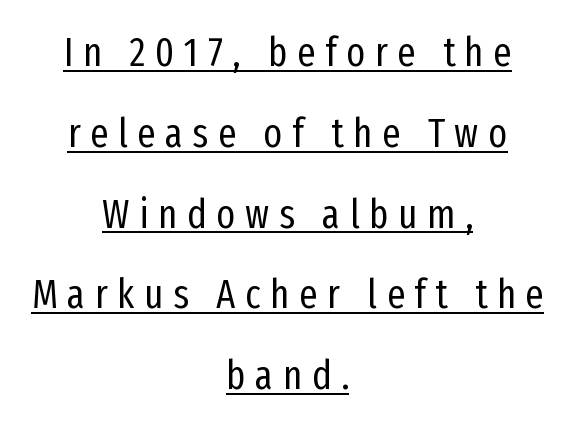
Stroke terminals: plain, sans-serif. A centered setting, common on invitations and titles, is used for this passage. These lines were composed using upright roman letters. The face used here is proportionally spaced, like ordinary book or web type. The weight tops out at a normal text grade.
